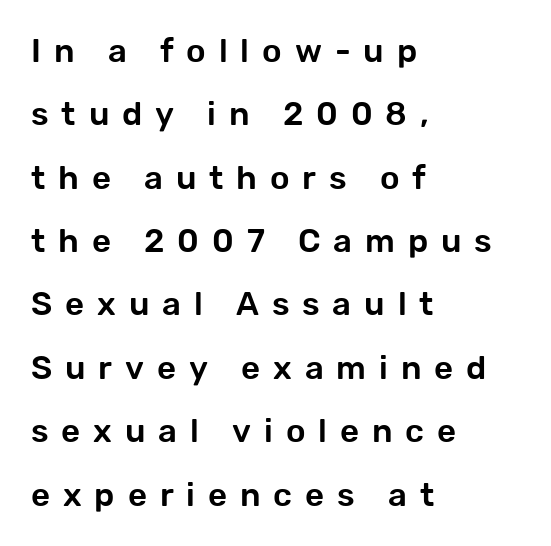
Q: Is the text italic (slanted)? A: No, it is upright.
Q: Is the typeface a serif or a sans-serif typeface? A: Sans-serif.
Q: Is the text underlined? A: No.
Q: How is the paragraph aligned? A: Left-aligned.
Q: Is the spacing between letters normal or unusually wide? A: Unusually wide.
Q: Is the spacing between lines tight, normal or loose? A: Loose.
Q: Width (condensed, normal, or wide)? A: Normal.
Q: Stroke contrast? A: Low.
Q: x-height? A: Medium.
Q: Monospaced? A: No.
